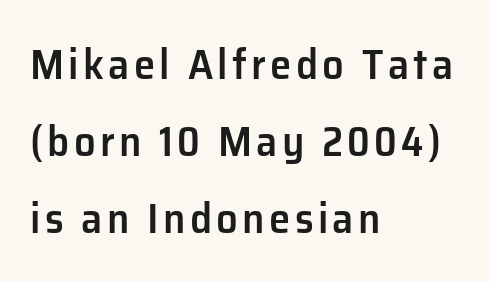
{"serif": "no", "italic": "no", "bold": "semi", "weight": "semibold", "width": "normal", "stroke_contrast": "low", "x_height": "medium", "monospaced": "no", "underline": "no", "align": "left", "line_spacing_ratio": 1.79, "glyph_px": 43}
